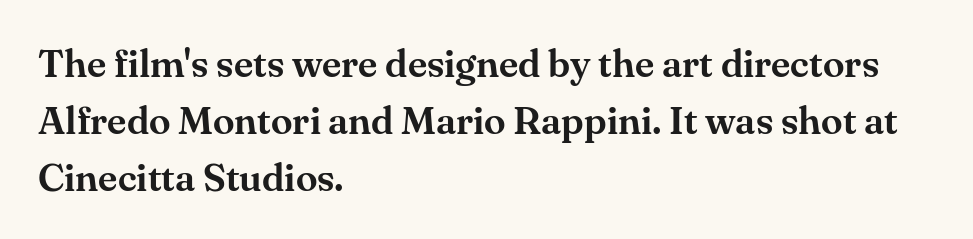
The image shows 39 px serif type, upright; set left-aligned, normal line spacing (1.46x), normal letter spacing, not underlined; medium stroke contrast and a small x-height.
